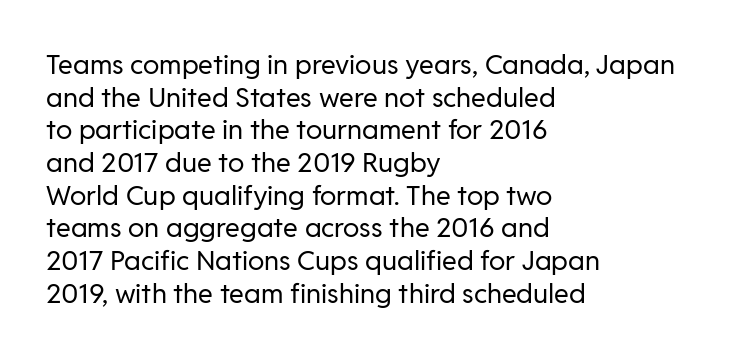
What stands out about the letter spacing? Nothing — it is the standard amount. This is not heavy type; no bold has been used. Just letters on the line, the space beneath them empty. Notice how the stems are strictly vertical — no italics here. This rendering uses left alignment, leaving the right contour irregular.
